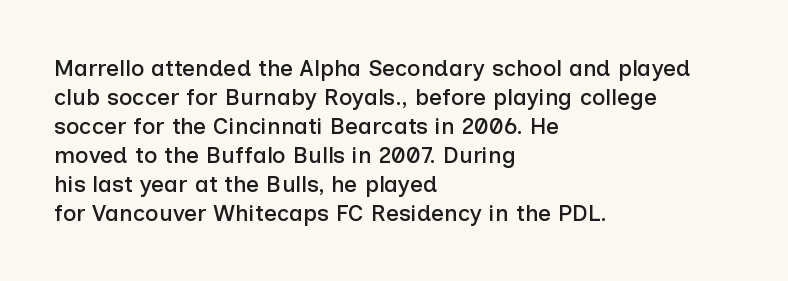
{"italic": "no", "underline": "no", "align": "left", "line_spacing": "normal", "line_spacing_ratio": 1.26, "letter_spacing": "normal", "letter_spacing_em": 0.0, "glyph_px": 23}
